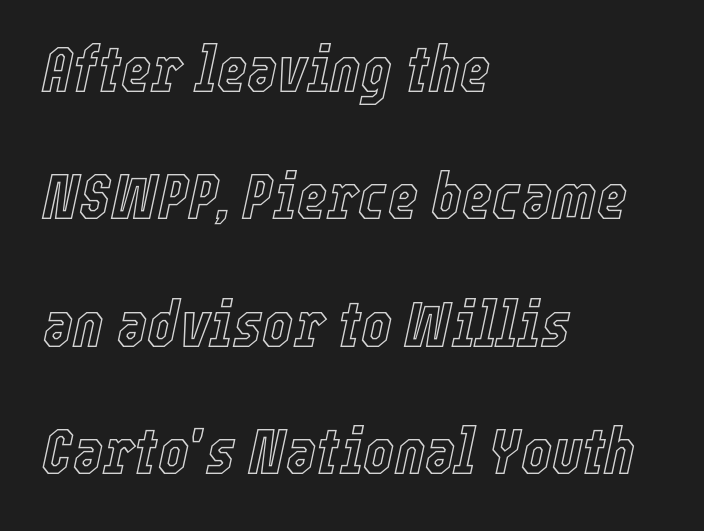
Each word holds together tightly as a unit, with standard inter-letter gaps. Underline: absent. An italicized treatment has been applied to the whole sample. A typesetter would call this proportional, since set widths differ per character.
